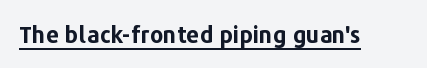
Heavy, bold letterforms. A rule runs beneath these lines of type. The type is set solid horizontally, with unmodified tracking. The lettering stays uniformly vertical, giving the passage a roman look.
